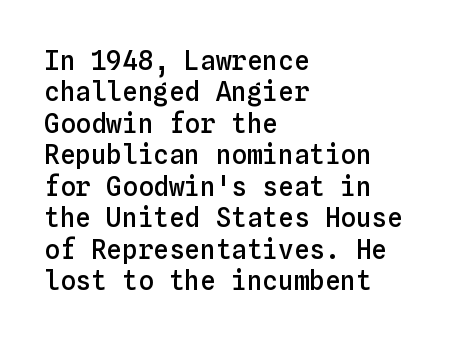
The image shows 26 px text type, upright; set left-aligned, line spacing 1.21x, normal letter spacing, not underlined.
